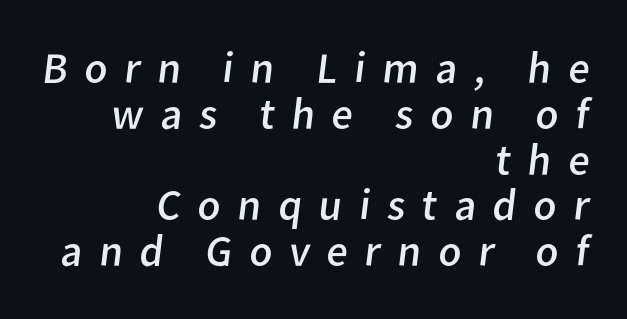
{"serif": "no", "bold": "no", "weight": "regular", "width": "normal", "stroke_contrast": "low", "x_height": "medium", "monospaced": "no", "underline": "no", "align": "right", "line_spacing": "tight", "line_spacing_ratio": 1.04, "letter_spacing": "wide", "letter_spacing_em": 0.38, "glyph_px": 44}
